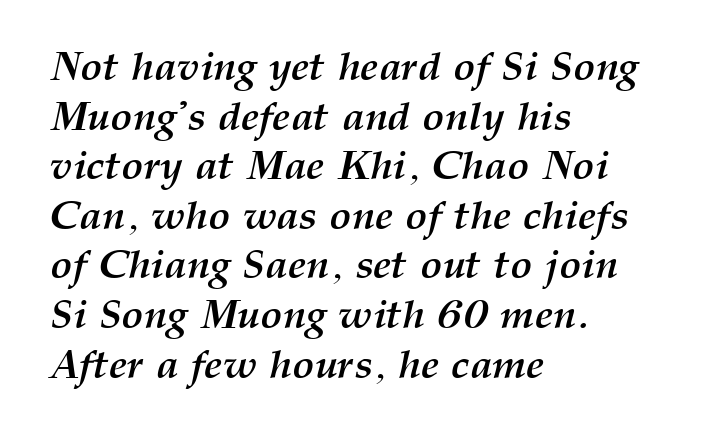
{"italic": "yes", "lean": "right", "slant_degrees": 12, "bold": "yes", "weight": "semibold", "width": "normal", "stroke_contrast": "medium", "x_height": "medium", "monospaced": "no", "underline": "no", "align": "left", "line_spacing_ratio": 1.21, "letter_spacing": "normal", "letter_spacing_em": 0.0, "glyph_px": 41}
